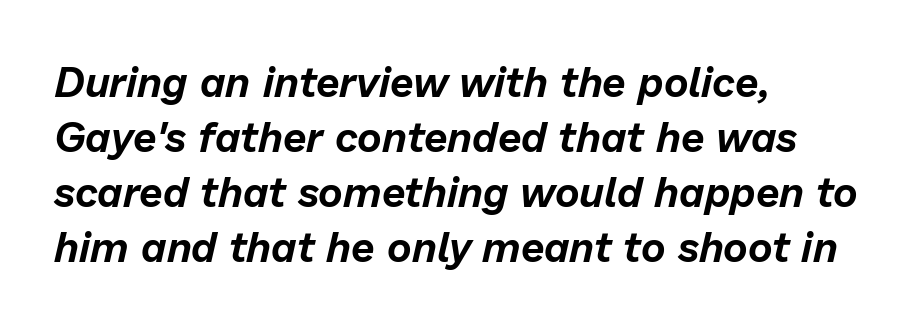
Q: Is the text italic (slanted)? A: Yes, it leans right by about 13 degrees.
Q: Is the text underlined? A: No.
Q: How is the paragraph aligned? A: Left-aligned.
Q: Is the spacing between letters normal or unusually wide? A: Normal.
Q: Is the spacing between lines tight, normal or loose? A: Normal.
Q: Width (condensed, normal, or wide)? A: Normal.
Q: Stroke contrast? A: Low.
Q: x-height? A: Medium.
Q: Monospaced? A: No.
